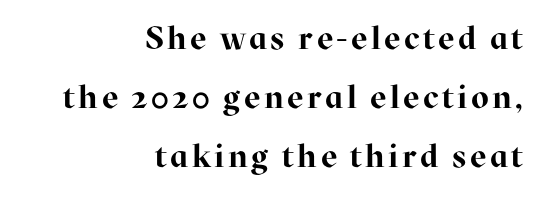
Q: Is the text bold? A: Yes.
Q: Is the text italic (slanted)? A: No, it is upright.
Q: Is the typeface a serif or a sans-serif typeface? A: Serif.
Q: Is the text underlined? A: No.
Q: How is the paragraph aligned? A: Right-aligned.
Q: Width (condensed, normal, or wide)? A: Normal.
Q: Stroke contrast? A: High.
Q: x-height? A: Medium.
Q: Monospaced? A: No.
